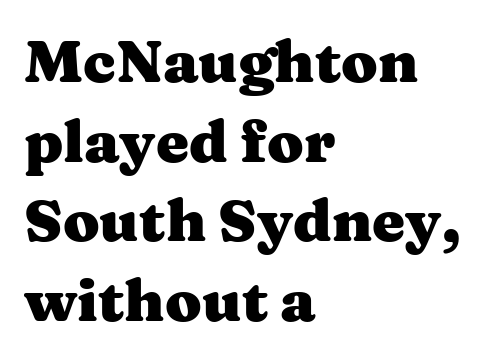
Summary of vertical rhythm: regular, with standard interline spacing. The words here are not underlined. Nope, not italic — everything's standing straight. In terms of letterform style, serifs are clearly present. Line starts are locked; line ends wander.
